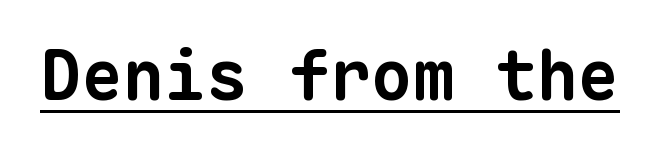
This sample has the even, mechanical cadence of fixed-width lettering. Glance below the letters and you will spot a drawn line. Is the letter spacing exaggerated? No — it looks like the ordinary default. I'd describe the lettering as bold — thick and assertive.
